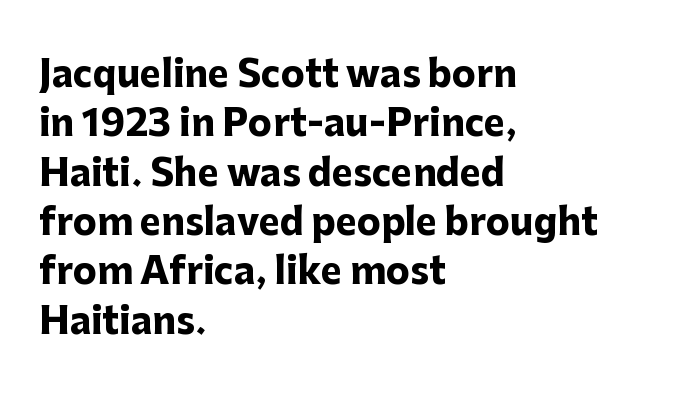
Q: Is the text bold? A: Yes.
Q: Is the text italic (slanted)? A: No, it is upright.
Q: Is the typeface a serif or a sans-serif typeface? A: Sans-serif.
Q: Is the text underlined? A: No.
Q: How is the paragraph aligned? A: Left-aligned.
Q: Is the spacing between letters normal or unusually wide? A: Normal.
Q: Is the spacing between lines tight, normal or loose? A: Normal.
Q: Width (condensed, normal, or wide)? A: Normal.
Q: Stroke contrast? A: Low.
Q: x-height? A: Medium.
Q: Monospaced? A: No.
